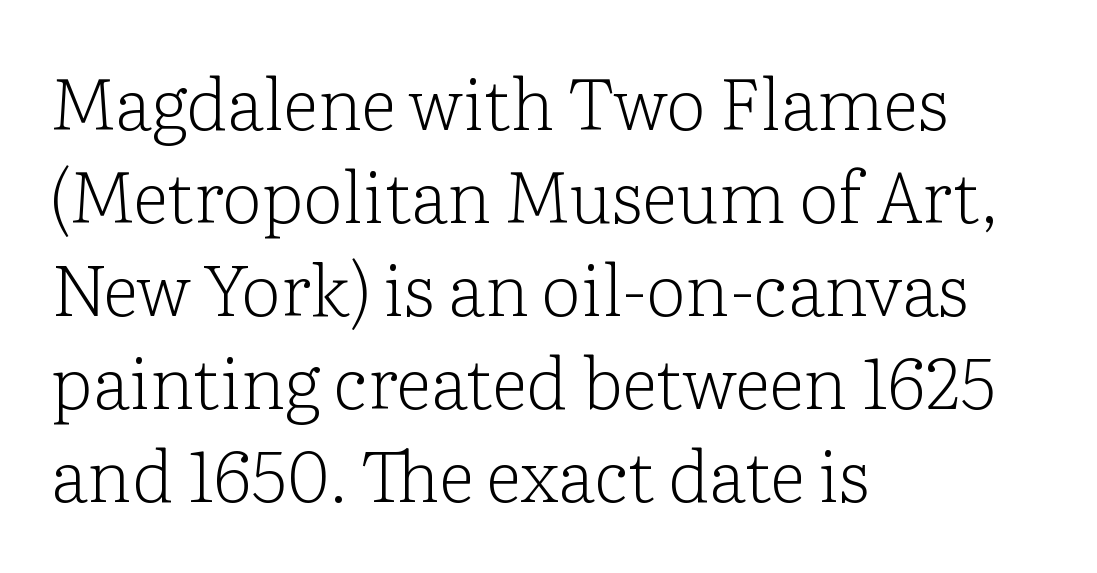
The image shows 71 px light serif type, upright; set left-aligned, normal line spacing (1.31x), normal letter spacing, not underlined; low stroke contrast and a medium x-height.
